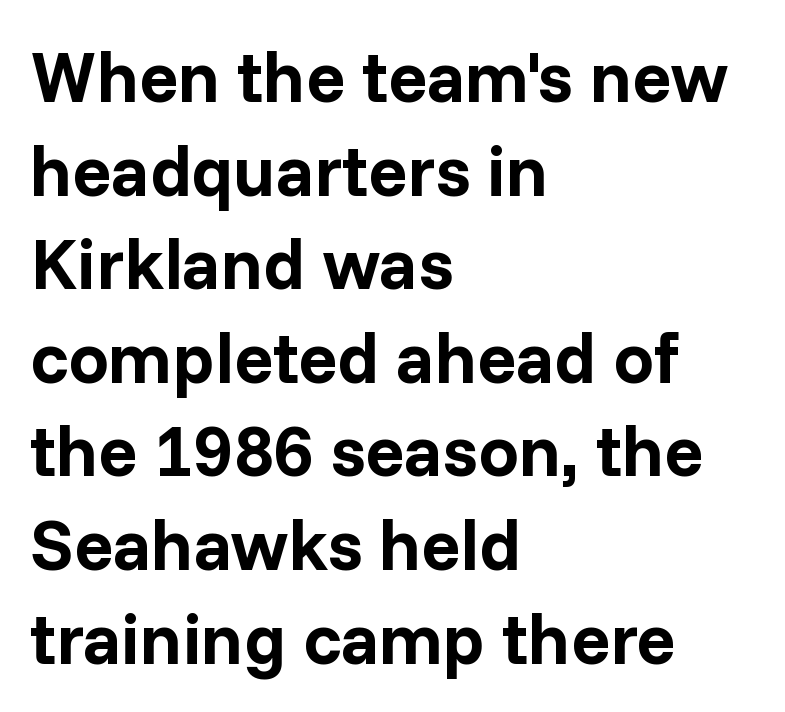
{"serif": "no", "italic": "no", "bold": "yes", "weight": "bold", "width": "normal", "stroke_contrast": "low", "x_height": "medium", "monospaced": "no", "underline": "no", "align": "left", "line_spacing": "normal", "line_spacing_ratio": 1.3, "letter_spacing": "normal", "letter_spacing_em": 0.0, "glyph_px": 72}
